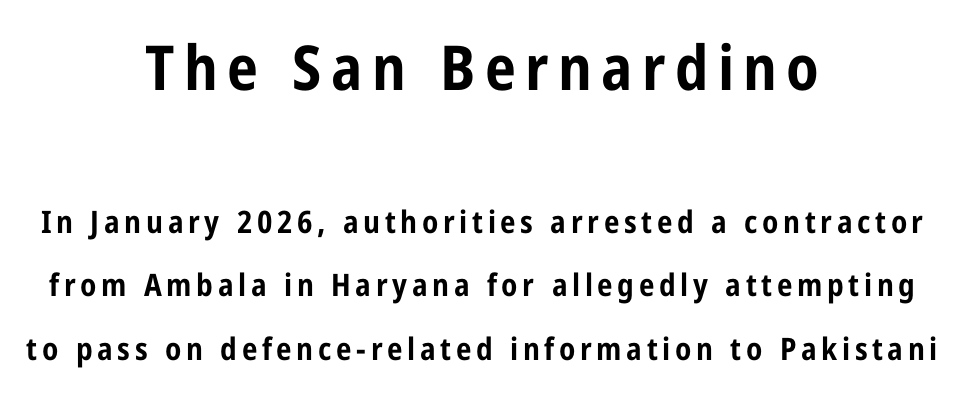
The image shows 62 px bold, condensed sans-serif type, upright; set centered, loose line spacing (2.04x), not underlined; the first (top) block is 2.0x larger; low stroke contrast and a medium x-height.
